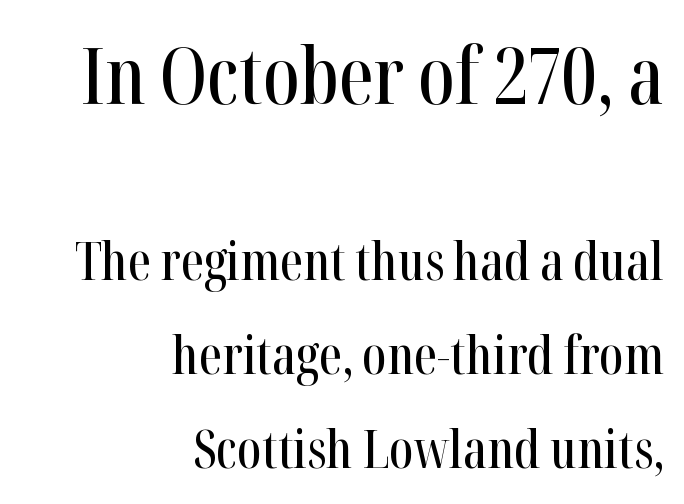
The image shows 78 px condensed serif type, upright; set right-aligned, line spacing 1.81x, normal letter spacing, not underlined; the first (top) block is 1.5x larger; high stroke contrast and a medium x-height.
